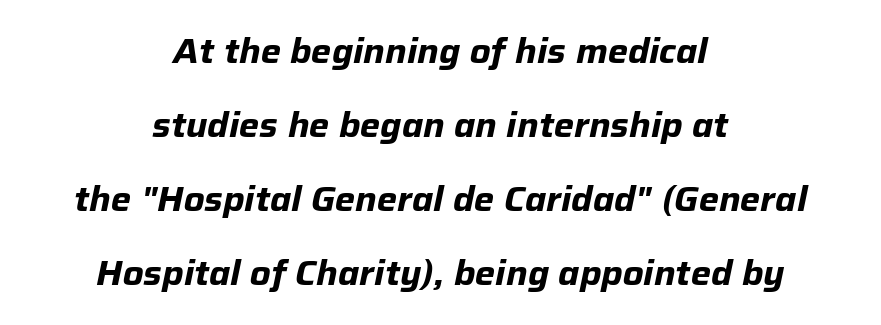
The image shows 34 px bold type, italic (leaning right); set centered, loose line spacing (2.18x), normal letter spacing, not underlined; low stroke contrast and a medium x-height.
